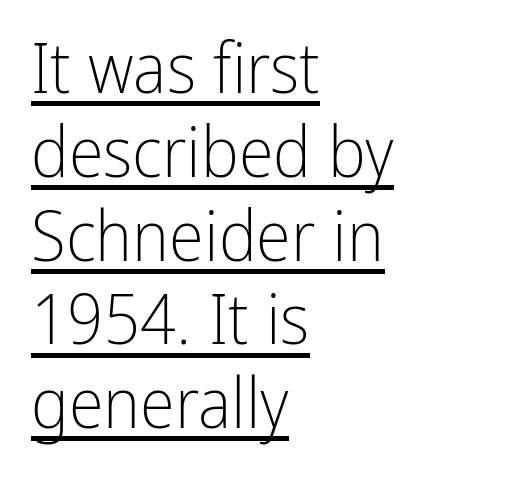
The image shows 71 px light, condensed sans-serif type, upright; set left-aligned, line spacing 1.18x, normal letter spacing, underlined; low stroke contrast and a medium x-height.
